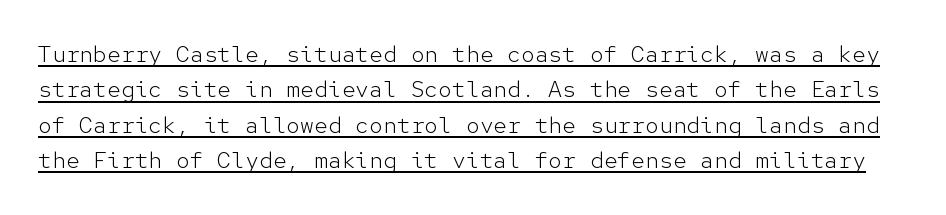
Q: Is the text bold? A: No.
Q: Is the text italic (slanted)? A: No, it is upright.
Q: Is the text underlined? A: Yes.
Q: Is the spacing between letters normal or unusually wide? A: Normal.
Q: Is the spacing between lines tight, normal or loose? A: Normal.
